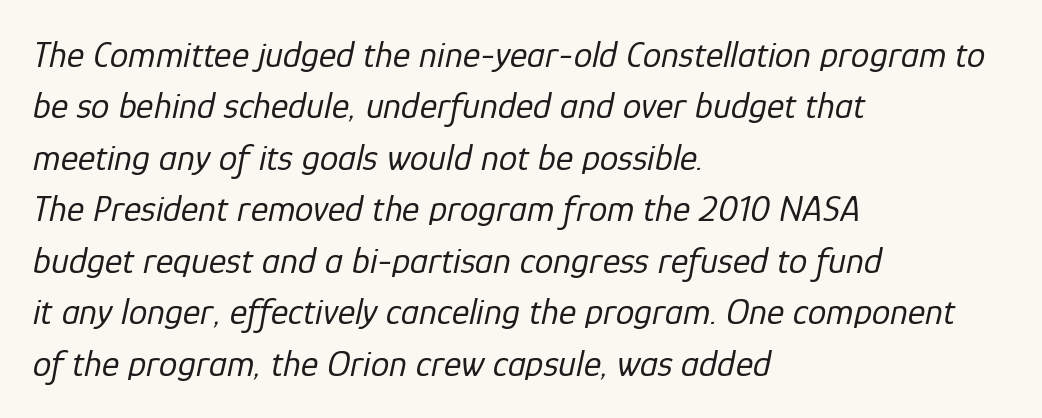
The image shows 37 px regular-weight type, italic (leaning right); set left-aligned, normal line spacing (1.39x), normal letter spacing, not underlined; low stroke contrast and a medium x-height.
